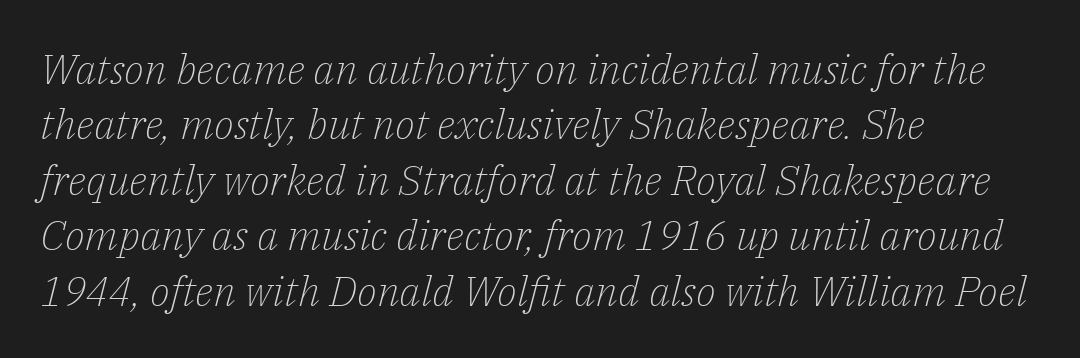
Q: Is the text bold? A: No.
Q: Is the text italic (slanted)? A: Yes, it leans right by about 14 degrees.
Q: Is the typeface a serif or a sans-serif typeface? A: Serif.
Q: Is the text underlined? A: No.
Q: How is the paragraph aligned? A: Left-aligned.
Q: Is the spacing between letters normal or unusually wide? A: Normal.
Q: Is the spacing between lines tight, normal or loose? A: Normal.
Q: Width (condensed, normal, or wide)? A: Normal.
Q: Stroke contrast? A: Low.
Q: x-height? A: Medium.
Q: Monospaced? A: No.
